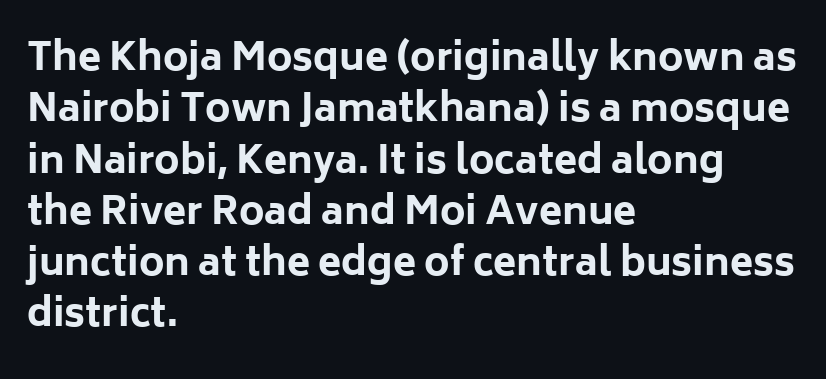
The image shows 38 px bold sans-serif type, upright; set left-aligned, normal line spacing (1.35x), normal letter spacing, not underlined; low stroke contrast and a medium x-height.
